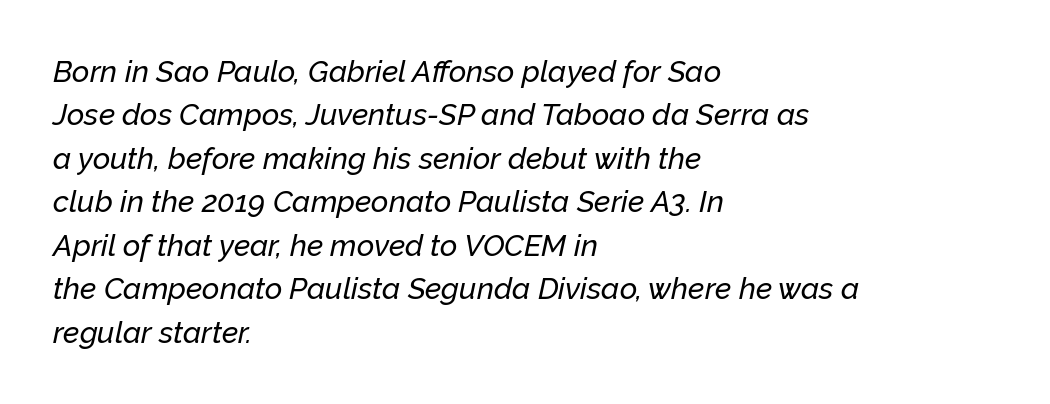
{"italic": "yes", "lean": "right", "slant_degrees": 12, "width": "normal", "stroke_contrast": "low", "x_height": "medium", "monospaced": "no", "underline": "no", "align": "left", "line_spacing": "normal", "line_spacing_ratio": 1.45, "letter_spacing": "normal", "letter_spacing_em": 0.0, "glyph_px": 30}
